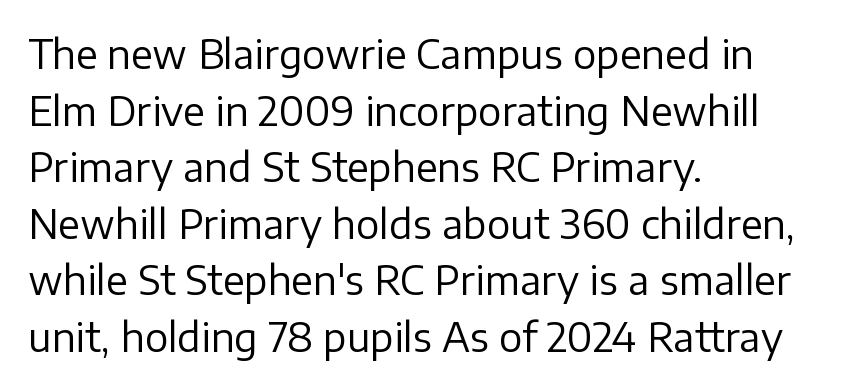
{"serif": "no", "italic": "no", "bold": "no", "weight": "regular", "width": "normal", "stroke_contrast": "low", "x_height": "medium", "monospaced": "no", "underline": "no", "align": "left", "line_spacing": "normal", "line_spacing_ratio": 1.45, "letter_spacing": "normal", "letter_spacing_em": 0.0, "glyph_px": 39}
